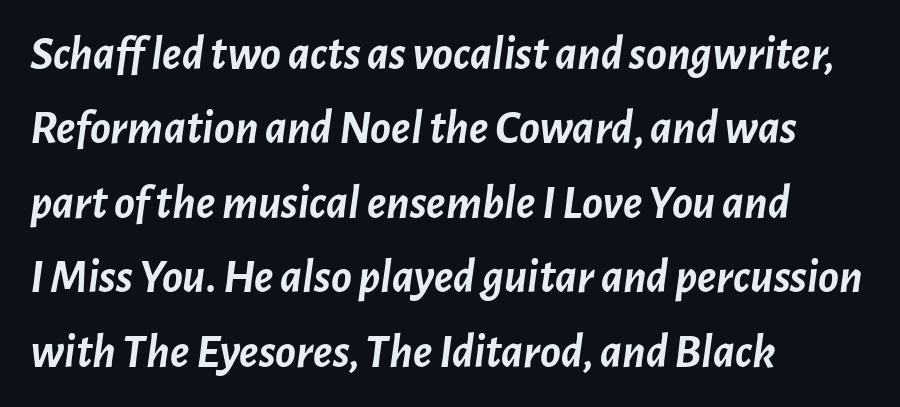
The image shows 48 px semibold type, italic (leaning right); set left-aligned, normal line spacing (1.55x), normal letter spacing, not underlined; low stroke contrast and a medium x-height.
